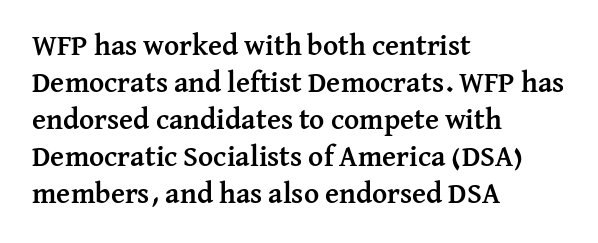
{"serif": "yes", "italic": "no", "bold": "yes", "weight": "semibold", "width": "normal", "stroke_contrast": "medium", "x_height": "medium", "monospaced": "no", "underline": "no", "align": "left", "line_spacing": "normal", "line_spacing_ratio": 1.28, "letter_spacing": "normal", "letter_spacing_em": 0.0, "glyph_px": 29}
